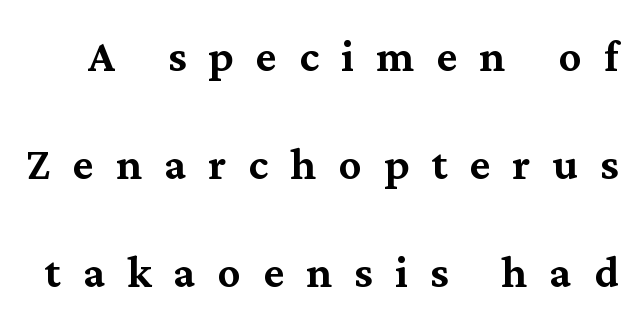
Q: Is the text italic (slanted)? A: No, it is upright.
Q: Is the typeface a serif or a sans-serif typeface? A: Serif.
Q: Is the text underlined? A: No.
Q: Is the spacing between letters normal or unusually wide? A: Unusually wide.
Q: Is the spacing between lines tight, normal or loose? A: Loose.
Q: Width (condensed, normal, or wide)? A: Normal.
Q: Stroke contrast? A: Medium.
Q: x-height? A: Medium.
Q: Monospaced? A: No.
